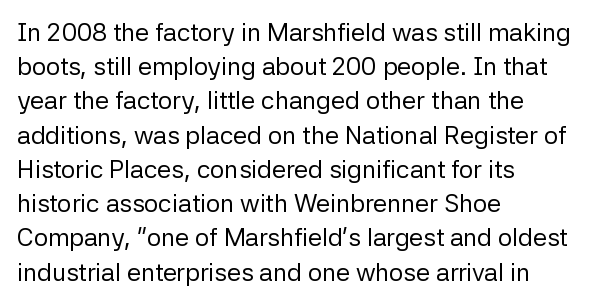
{"italic": "no", "bold": "no", "underline": "no", "align": "left", "line_spacing": "normal", "line_spacing_ratio": 1.37, "letter_spacing": "normal", "letter_spacing_em": 0.0, "glyph_px": 25}
